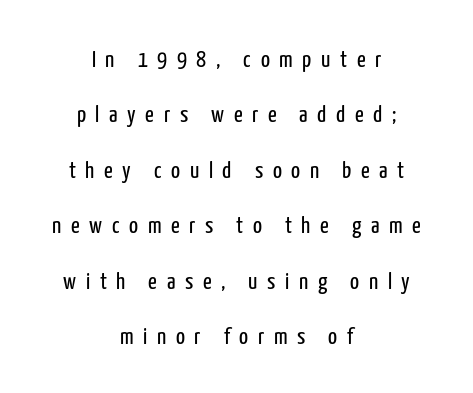
{"italic": "no", "bold": "no", "underline": "no", "align": "center", "line_spacing": "loose", "line_spacing_ratio": 2.31, "letter_spacing": "wide", "letter_spacing_em": 0.4, "glyph_px": 24}
